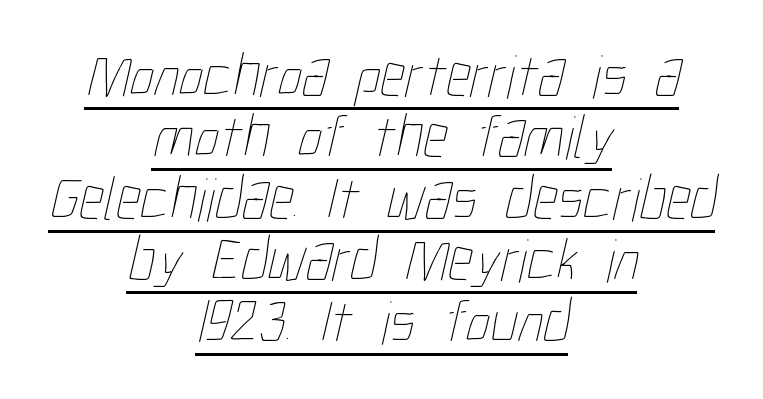
Layout note: lines centered. Stroke thickness stays within the range of a standard reading face or lighter. Tracking here is standard; glyphs follow each other at the usual distance. Is this a fixed-width face? No — the glyphs have proportional, varying widths. Glance below the letters and you will spot a drawn line.
